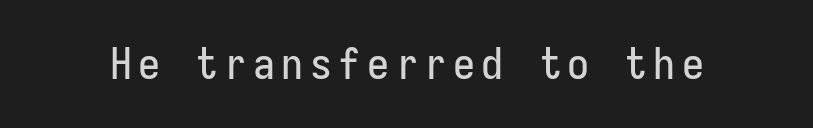
Q: Is the text italic (slanted)? A: No, it is upright.
Q: Is the typeface a serif or a sans-serif typeface? A: Sans-serif.
Q: Is the text underlined? A: No.
Q: Width (condensed, normal, or wide)? A: Condensed.
Q: Stroke contrast? A: Low.
Q: x-height? A: Medium.
